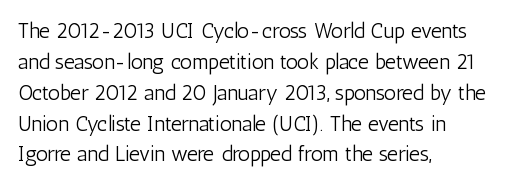
If you drew a line through each stem, it would be perfectly vertical. Leftover space on each line is placed entirely after the last word. The vertical gap from one line to the next is medium. The specimen omits any rule beneath the text block's lines.
